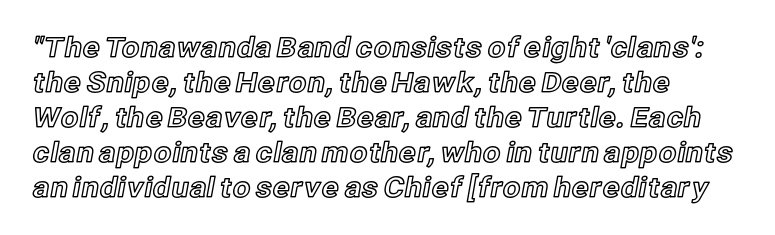
Q: Is the text italic (slanted)? A: Yes.
Q: Is the text underlined? A: No.
Q: How is the paragraph aligned? A: Left-aligned.
Q: Is the spacing between letters normal or unusually wide? A: Normal.
Q: Is the spacing between lines tight, normal or loose? A: Normal.
Q: Width (condensed, normal, or wide)? A: Normal.
Q: x-height? A: Medium.
Q: Monospaced? A: No.
